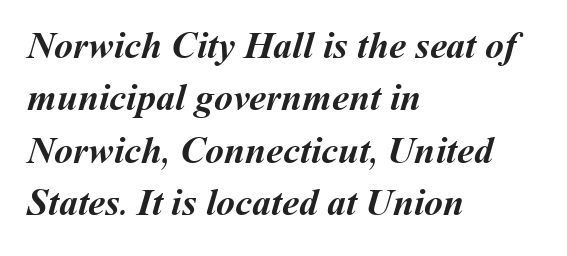
{"bold": "yes", "weight": "semibold", "width": "normal", "stroke_contrast": "medium", "x_height": "medium", "monospaced": "no", "underline": "no", "align": "left", "line_spacing": "normal", "line_spacing_ratio": 1.38, "letter_spacing": "normal", "letter_spacing_em": 0.0, "glyph_px": 38}
